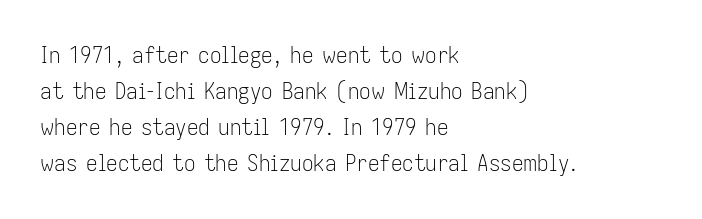
The image shows 23 px text type, upright; set left-aligned, normal line spacing (1.57x), normal letter spacing, not underlined.
